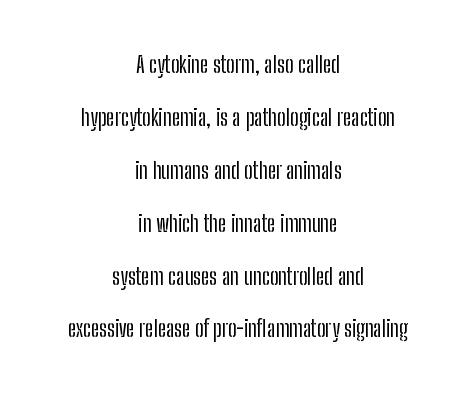
Q: Is the text italic (slanted)? A: No, it is upright.
Q: Is the text underlined? A: No.
Q: How is the paragraph aligned? A: Centered.
Q: Is the spacing between letters normal or unusually wide? A: Normal.
Q: Is the spacing between lines tight, normal or loose? A: Loose.
